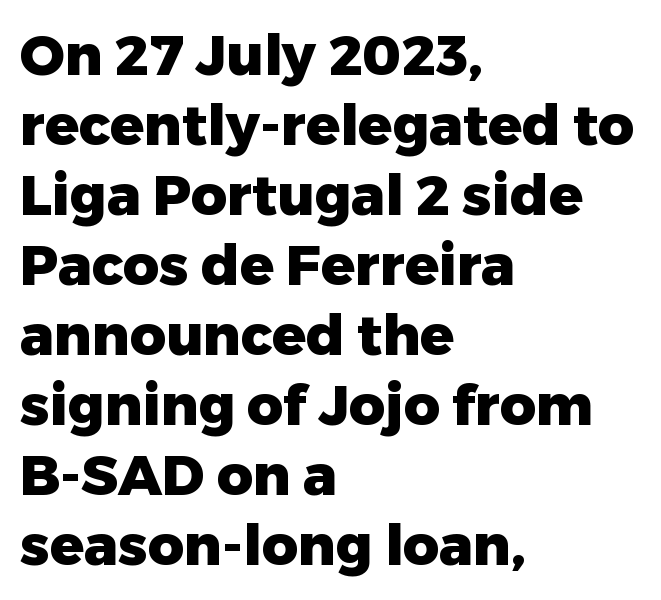
Q: Is the text bold? A: Yes.
Q: Is the text italic (slanted)? A: No, it is upright.
Q: Is the typeface a serif or a sans-serif typeface? A: Sans-serif.
Q: Is the text underlined? A: No.
Q: How is the paragraph aligned? A: Left-aligned.
Q: Is the spacing between letters normal or unusually wide? A: Normal.
Q: Is the spacing between lines tight, normal or loose? A: Normal.
Q: Width (condensed, normal, or wide)? A: Normal.
Q: Stroke contrast? A: Low.
Q: x-height? A: Medium.
Q: Monospaced? A: No.
